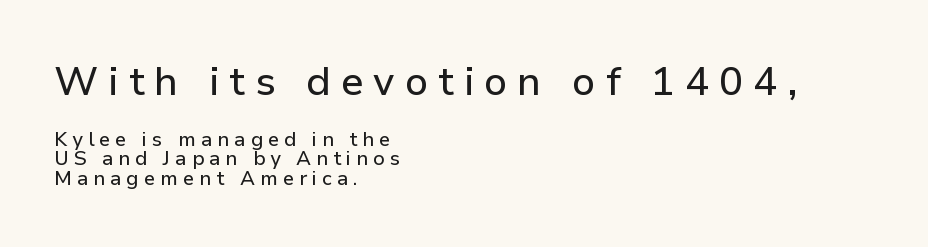
Varying glyph widths throughout — classic text-font behaviour. To sum up the face: it is a sans, with no serifs. The more generous point size was reserved for the upper chunk. What stands out about the letter spacing? Its width — letters are far apart. This rendering features lettering with no underline. Leading is clearly below the norm, producing a dense column.
